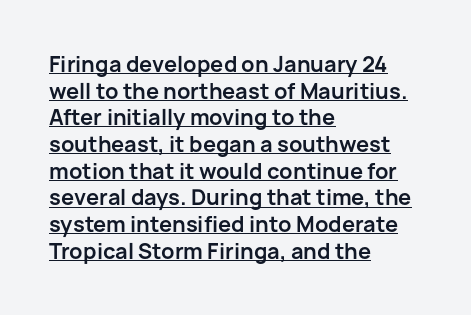
{"italic": "no", "bold": "yes", "underline": "yes", "align": "left", "line_spacing": "normal", "line_spacing_ratio": 1.27, "letter_spacing": "normal", "letter_spacing_em": 0.0, "glyph_px": 21}
